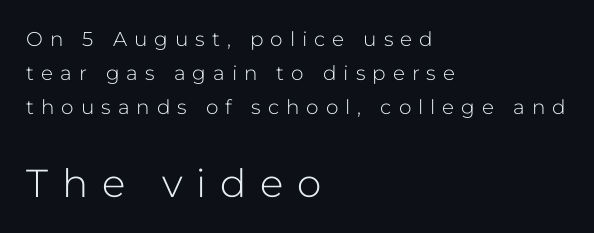
The image shows 39 px light sans-serif type, upright; set left-aligned, normal line spacing (1.69x), unusually wide letter spacing (+0.35 em), not underlined; the second (bottom) block is 1.95x larger; low stroke contrast and a medium x-height.
